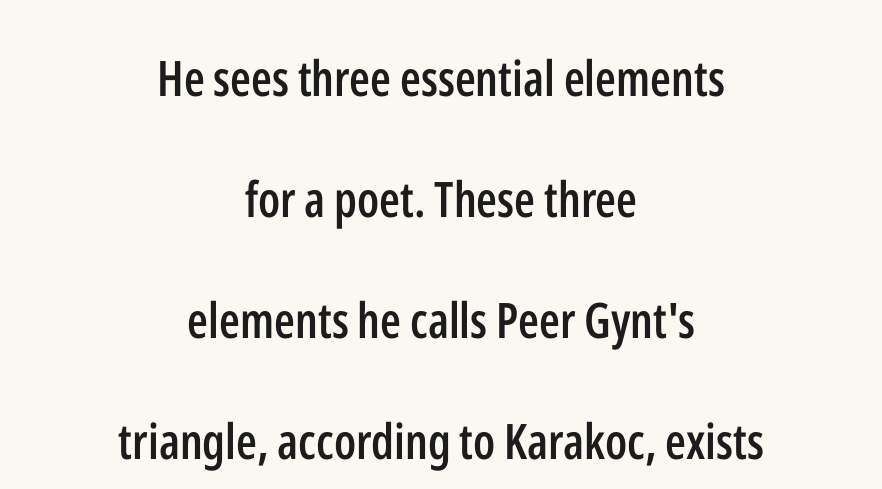
{"serif": "no", "italic": "no", "bold": "semi", "weight": "semibold", "width": "condensed", "stroke_contrast": "low", "x_height": "medium", "monospaced": "no", "underline": "no", "align": "center", "line_spacing": "loose", "line_spacing_ratio": 2.47, "letter_spacing": "normal", "letter_spacing_em": 0.0, "glyph_px": 49}
